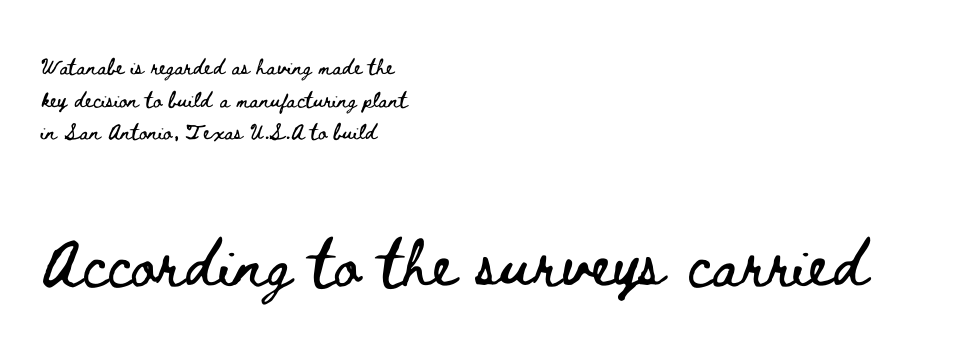
The image shows 60 px wide type; set left-aligned, normal line spacing (1.63x), normal letter spacing, not underlined; the second (bottom) block is 3.0x larger; low stroke contrast and a small x-height.
